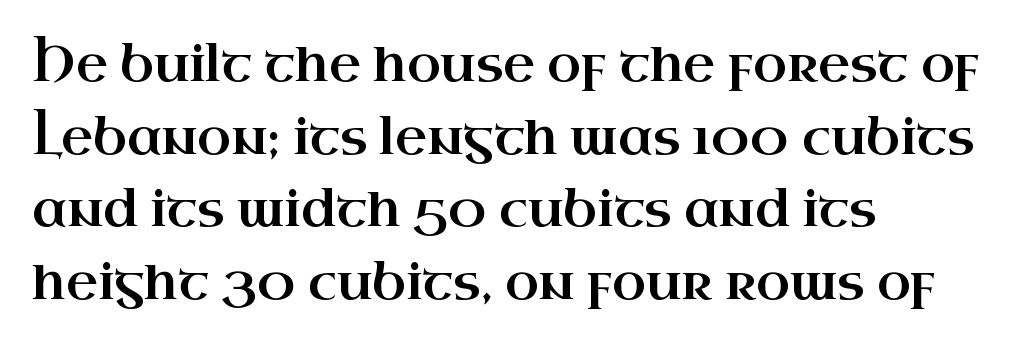
The face used here is rendered with its standard letterfit. The letters advance in unequal steps, a hallmark of proportional type. Nobody drew a line under any word here. The designer left line spacing at the default.
